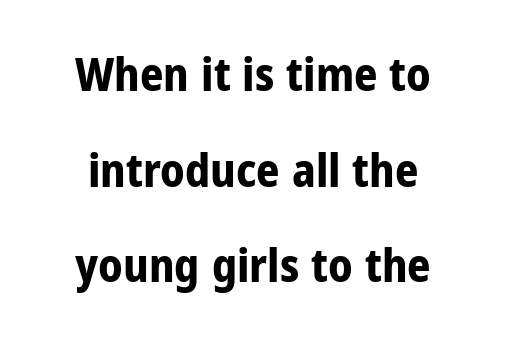
{"serif": "no", "italic": "no", "bold": "yes", "weight": "bold", "width": "condensed", "stroke_contrast": "low", "x_height": "medium", "monospaced": "no", "underline": "no", "align": "center", "line_spacing": "loose", "line_spacing_ratio": 2.08, "letter_spacing": "normal", "letter_spacing_em": 0.0, "glyph_px": 46}
